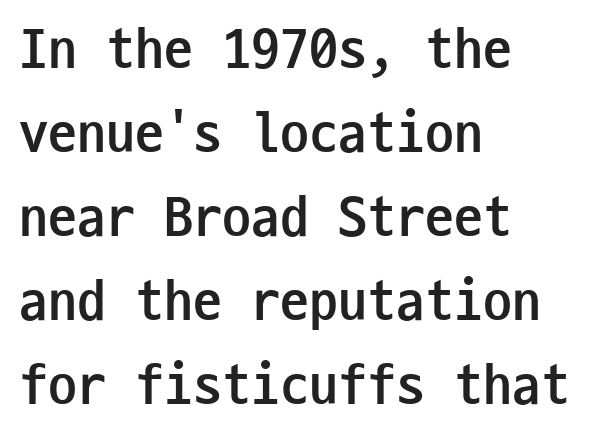
Q: Is the text bold? A: Yes.
Q: Is the text italic (slanted)? A: No, it is upright.
Q: Is the typeface a serif or a sans-serif typeface? A: Sans-serif.
Q: Is the text underlined? A: No.
Q: How is the paragraph aligned? A: Left-aligned.
Q: Is the spacing between letters normal or unusually wide? A: Normal.
Q: Is the spacing between lines tight, normal or loose? A: Normal.
Q: Width (condensed, normal, or wide)? A: Condensed.
Q: Stroke contrast? A: Low.
Q: x-height? A: Medium.
Q: Monospaced? A: Yes.
